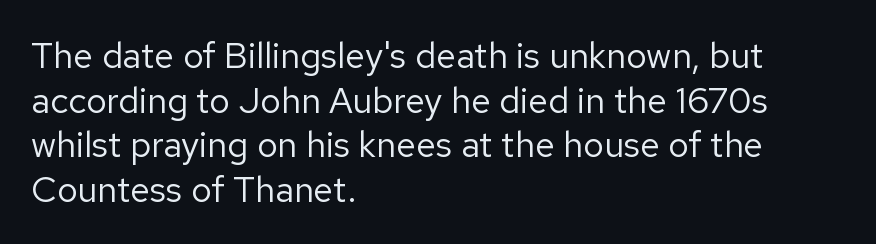
The image shows 36 px regular-weight sans-serif type, upright; set left-aligned, line spacing 1.24x, normal letter spacing, not underlined; low stroke contrast and a medium x-height.
